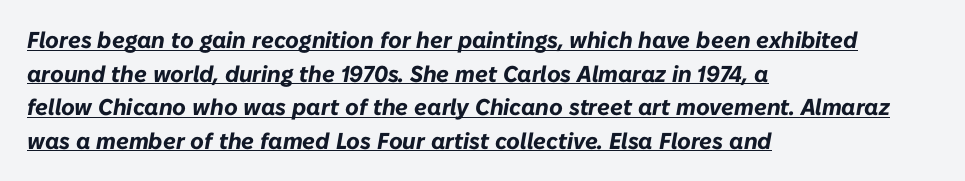
{"italic": "yes", "lean": "right", "slant_degrees": 10, "bold": "yes", "underline": "yes", "align": "left", "line_spacing": "normal", "line_spacing_ratio": 1.46, "letter_spacing": "normal", "letter_spacing_em": 0.0, "glyph_px": 23}
